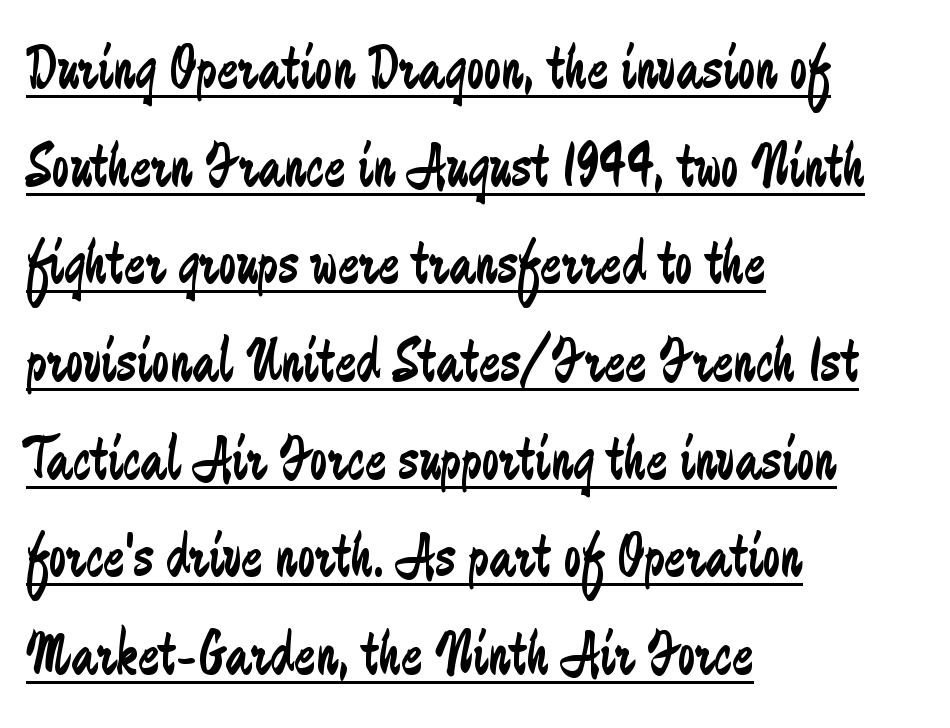
One-word summary of the alignment: left. A typesetter would call this proportional, since set widths differ per character. A quiet, ordinary-to-light weight characterises the typeface.
